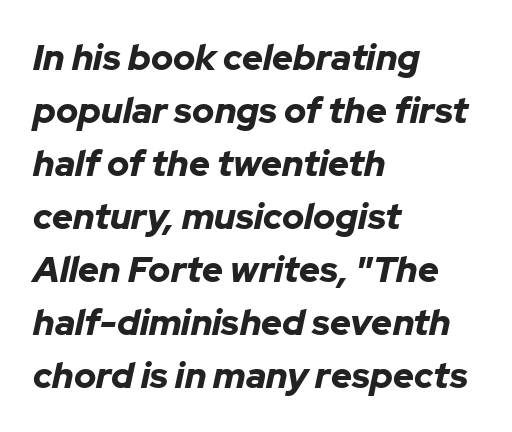
Q: Is the text bold? A: Yes.
Q: Is the text italic (slanted)? A: Yes, it leans right by about 12 degrees.
Q: Is the text underlined? A: No.
Q: How is the paragraph aligned? A: Left-aligned.
Q: Is the spacing between letters normal or unusually wide? A: Normal.
Q: Is the spacing between lines tight, normal or loose? A: Normal.
Q: Width (condensed, normal, or wide)? A: Normal.
Q: Stroke contrast? A: Low.
Q: x-height? A: Medium.
Q: Monospaced? A: No.
